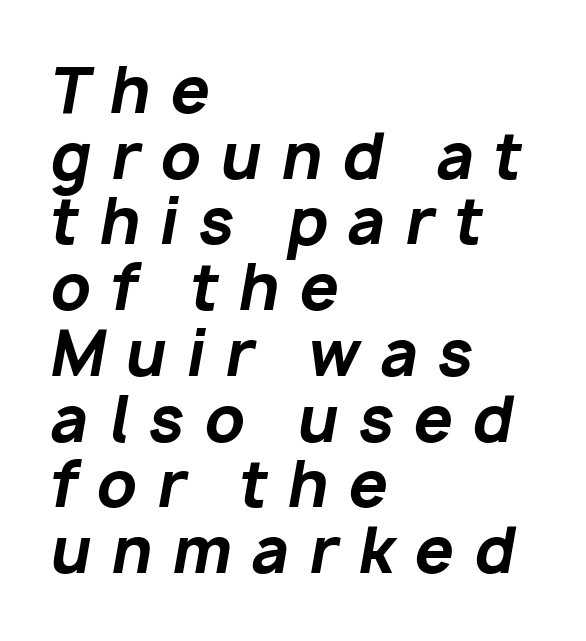
Do the characters align in a grid? No, the font is proportional. If you drew a ruler down the left edge, every line would touch it. Glyph-to-glyph distance is far greater than everyday printed text. Students, this is bold: see how much ink each stroke carries. Nobody drew a line under any word here. An italicized treatment has been applied to the whole sample.
